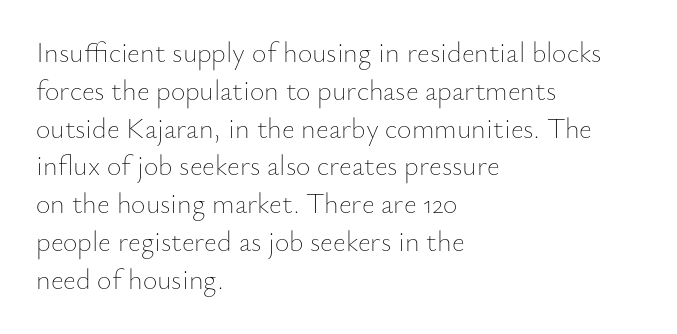
What's the leading like? Ordinary, nothing unusual. Letter spacing: default. If you drew a ruler down the left edge, every line would touch it. Think of a printed novel: that variable character pitch is what you see here. When letters stand straight like this, we call the style roman or upright. A clean baseline with only descenders dipping below it.
